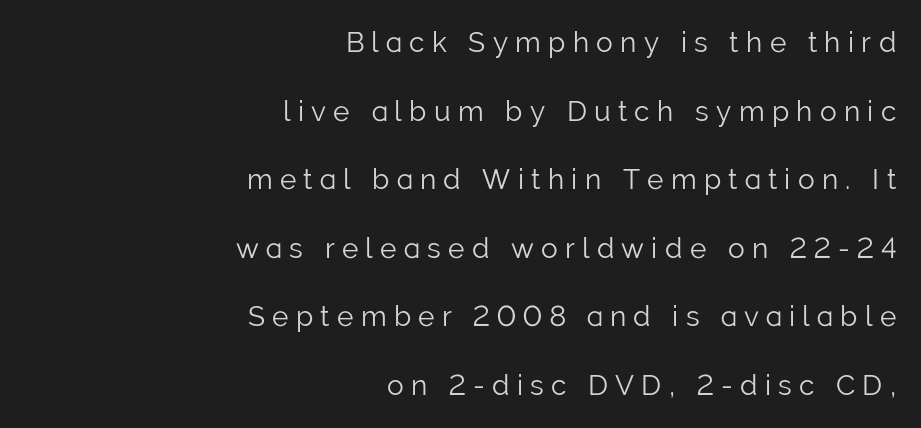
Q: Is the text bold? A: No.
Q: Is the text italic (slanted)? A: No, it is upright.
Q: Is the typeface a serif or a sans-serif typeface? A: Sans-serif.
Q: Is the text underlined? A: No.
Q: How is the paragraph aligned? A: Right-aligned.
Q: Is the spacing between letters normal or unusually wide? A: Unusually wide.
Q: Is the spacing between lines tight, normal or loose? A: Loose.
Q: Width (condensed, normal, or wide)? A: Normal.
Q: Stroke contrast? A: Low.
Q: x-height? A: Medium.
Q: Monospaced? A: No.
